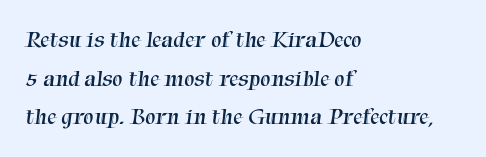
The image shows 23 px text type; set left-aligned, normal line spacing (1.68x), normal letter spacing, not underlined.
